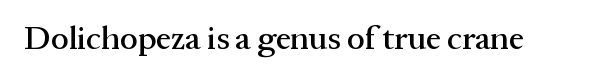
The image shows 33 px serif type, upright; set normal letter spacing, not underlined; medium stroke contrast and a medium x-height.
